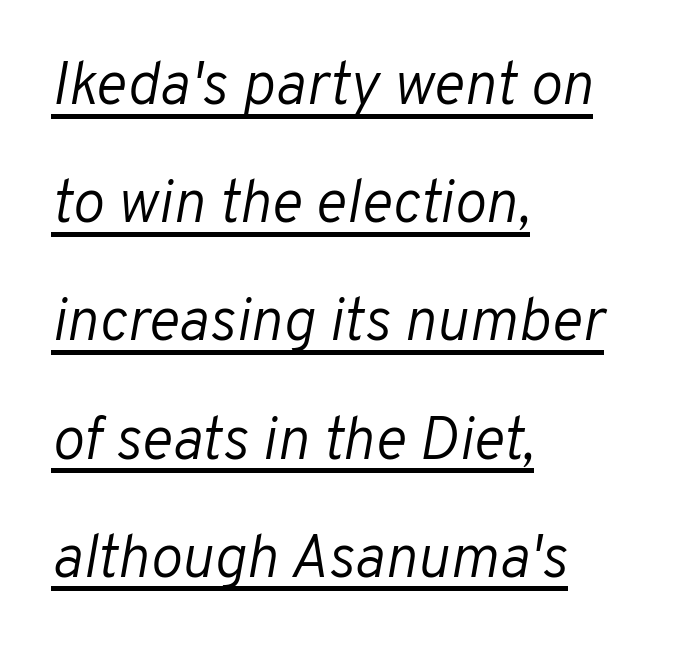
The image shows 60 px light type, italic (leaning right); set left-aligned, loose line spacing (1.97x), normal letter spacing, underlined; low stroke contrast and a medium x-height.
